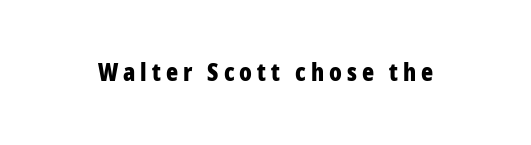
{"italic": "no", "bold": "yes", "underline": "no", "letter_spacing": "wide", "letter_spacing_em": 0.2, "glyph_px": 25}
